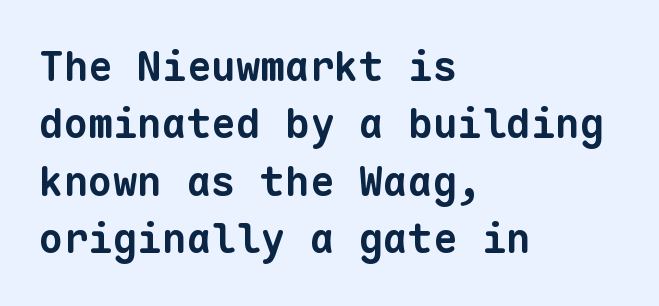
Q: Is the text bold? A: Yes.
Q: Is the typeface a serif or a sans-serif typeface? A: Sans-serif.
Q: Is the text underlined? A: No.
Q: How is the paragraph aligned? A: Left-aligned.
Q: Is the spacing between letters normal or unusually wide? A: Normal.
Q: Is the spacing between lines tight, normal or loose? A: Normal.
Q: Width (condensed, normal, or wide)? A: Normal.
Q: Stroke contrast? A: Low.
Q: x-height? A: Medium.
Q: Monospaced? A: Yes.
